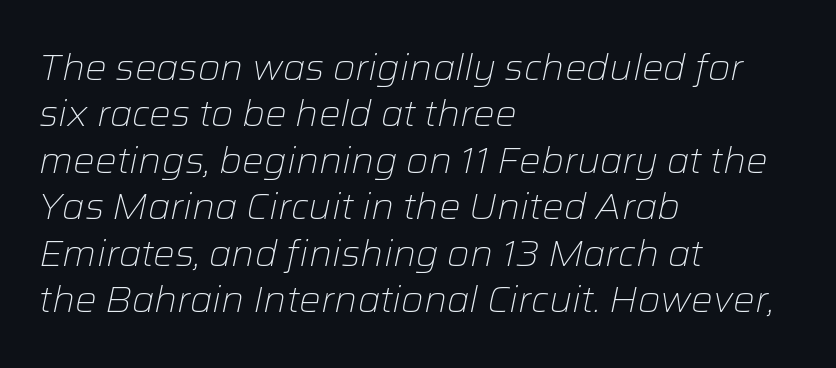
Q: Is the text bold? A: No.
Q: Is the text italic (slanted)? A: Yes, it leans right by about 12 degrees.
Q: Is the text underlined? A: No.
Q: How is the paragraph aligned? A: Left-aligned.
Q: Is the spacing between letters normal or unusually wide? A: Normal.
Q: Is the spacing between lines tight, normal or loose? A: Normal.
Q: Width (condensed, normal, or wide)? A: Normal.
Q: Stroke contrast? A: Low.
Q: x-height? A: Medium.
Q: Monospaced? A: No.
